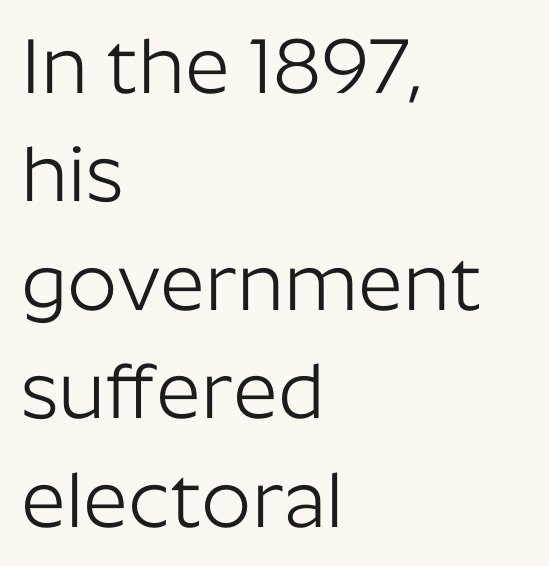
Anything drawn beneath the words? Only blank space. Caption: face not bold, strokes unweighted. Leading: standard. Line starts are locked; line ends wander. In terms of letterspacing, this is plain default setting. Unlike italic type, these characters show no tilt at all.
